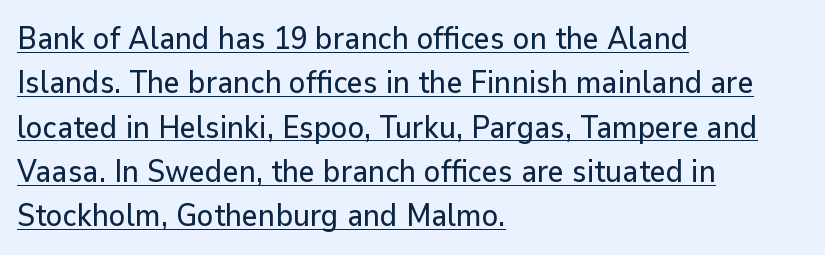
{"serif": "no", "italic": "no", "width": "normal", "stroke_contrast": "low", "x_height": "medium", "monospaced": "no", "underline": "yes", "align": "left", "line_spacing": "normal", "line_spacing_ratio": 1.43, "letter_spacing": "normal", "letter_spacing_em": 0.0, "glyph_px": 31}
